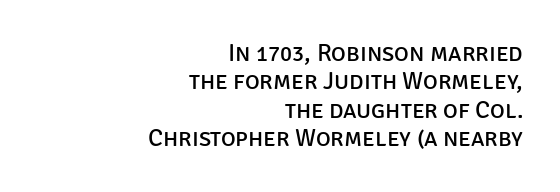
Q: Is the text bold? A: No.
Q: Is the text italic (slanted)? A: No, it is upright.
Q: Is the text underlined? A: No.
Q: How is the paragraph aligned? A: Right-aligned.
Q: Is the spacing between letters normal or unusually wide? A: Normal.
Q: Is the spacing between lines tight, normal or loose? A: Tight.
